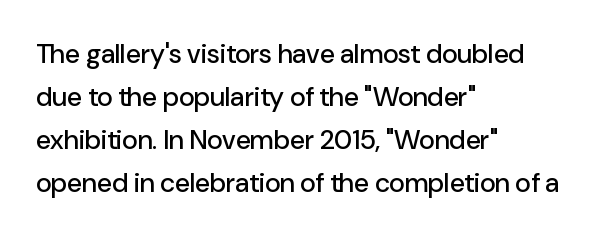
{"italic": "no", "underline": "no", "align": "left", "line_spacing": "normal", "line_spacing_ratio": 1.59, "letter_spacing": "normal", "letter_spacing_em": 0.0, "glyph_px": 27}
